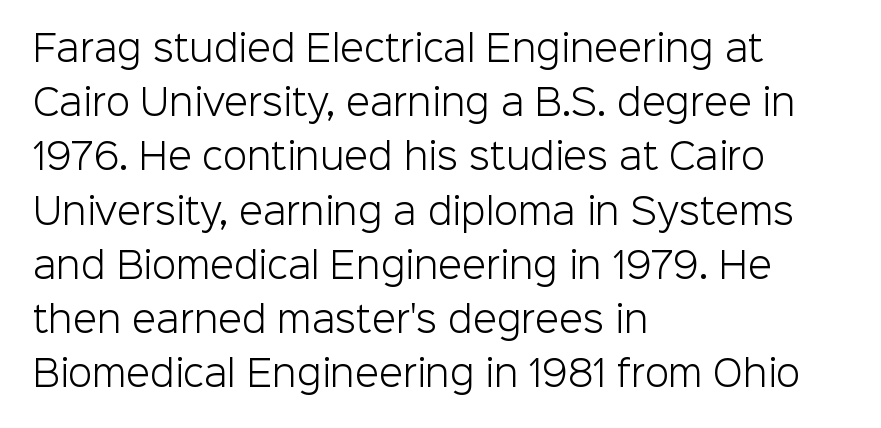
The face used here is rendered with its standard letterfit. The rows are spaced the way most documents space them. A typesetter would call this proportional, since set widths differ per character. Lines of text with bare space underneath. A quiet, ordinary-to-light weight characterises the typeface.
